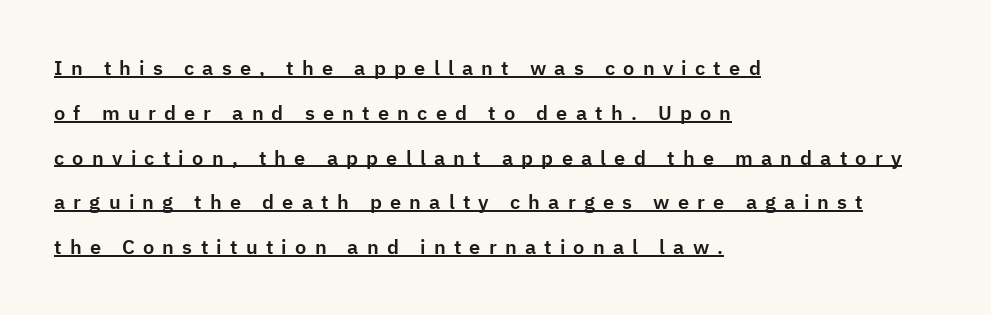
Q: Is the text italic (slanted)? A: No, it is upright.
Q: Is the text underlined? A: Yes.
Q: How is the paragraph aligned? A: Left-aligned.
Q: Is the spacing between letters normal or unusually wide? A: Unusually wide.
Q: Is the spacing between lines tight, normal or loose? A: Loose.
